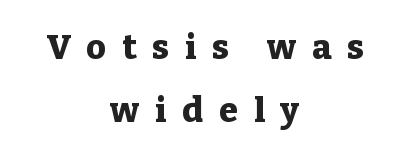
Underlining? Definitely not there. You could only call the tracking loose — the letters float apart. The lines are quadded center. What weight is shown? A full bold with thick strokes. Yep, those are serifs on the letters. This sample has the flowing, uneven cadence of proportional lettering.
